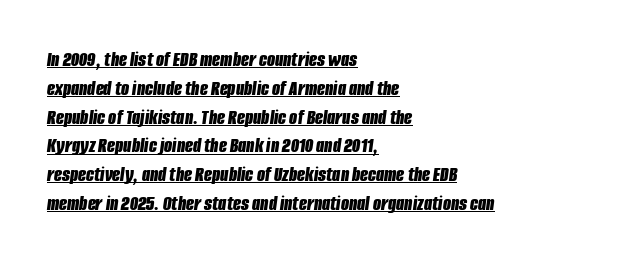
{"italic": "yes", "lean": "right", "slant_degrees": 8, "bold": "yes", "underline": "yes", "align": "left", "line_spacing": "normal", "line_spacing_ratio": 1.37, "letter_spacing": "normal", "letter_spacing_em": 0.0, "glyph_px": 21}
